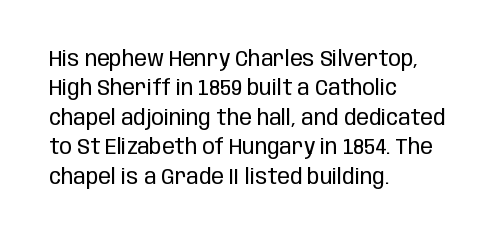
A clean baseline with only descenders dipping below it. If you drew a line through each stem, it would be perfectly vertical. Honestly, the row spacing looks completely unremarkable. Is this a heavy cut? Hardly; it is regular or lighter.
